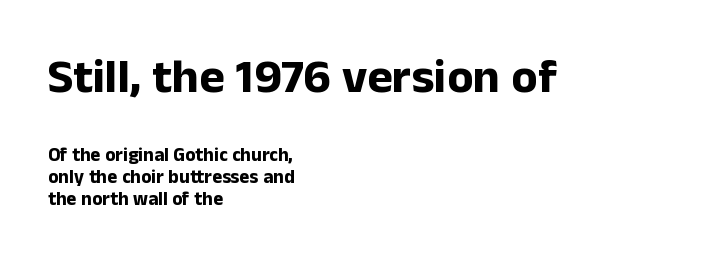
The earlier block is typeset at a bigger size than the later block. Casual observation: everything's shoved over to the left. The type sits square on the baseline with zero lean. Note: no serifs on the glyphs. Note the varied advance widths — an 'i' is clearly narrower than an 'm'.
